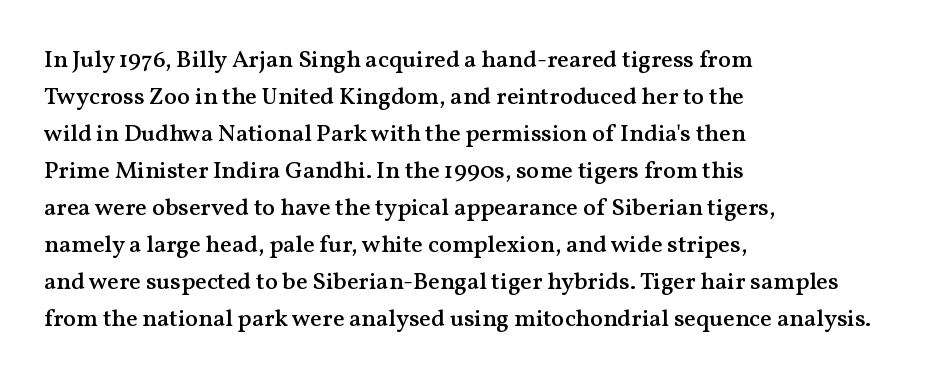
The image shows 24 px text type, upright; set left-aligned, normal line spacing (1.54x), normal letter spacing, not underlined.
